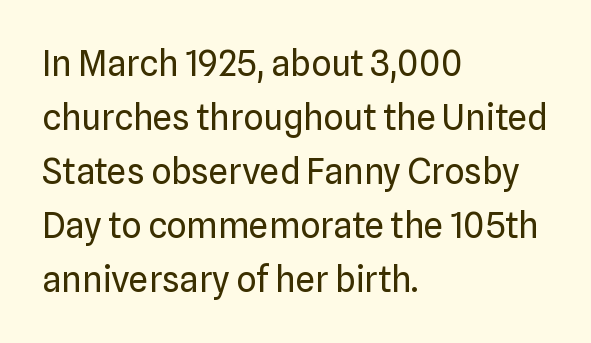
The image shows 35 px regular-weight sans-serif type, upright; set left-aligned, normal line spacing (1.54x), normal letter spacing, not underlined; low stroke contrast and a medium x-height.
